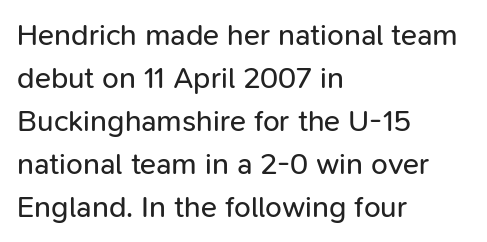
The image shows 30 px regular-weight sans-serif type, upright; set left-aligned, normal line spacing (1.43x), normal letter spacing, not underlined; low stroke contrast and a medium x-height.
